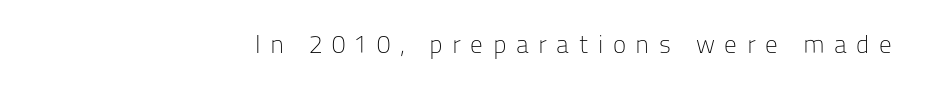
{"italic": "no", "bold": "no", "underline": "no", "align": "right", "letter_spacing": "wide", "letter_spacing_em": 0.38, "glyph_px": 25}
